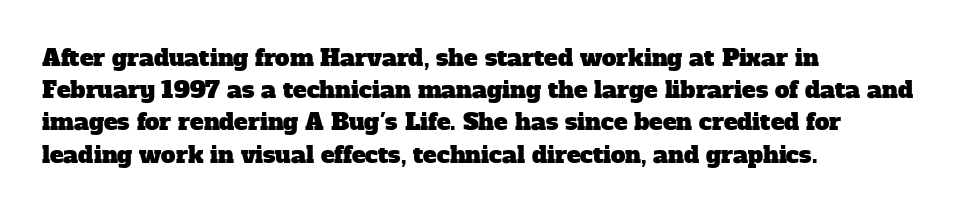
In terms of letterspacing, this is plain default setting. Unmarked baselines from the first word to the last. Every row of glyphs begins at an identical x-position on the left. A normal amount of white space separates one row of letters from the next.
